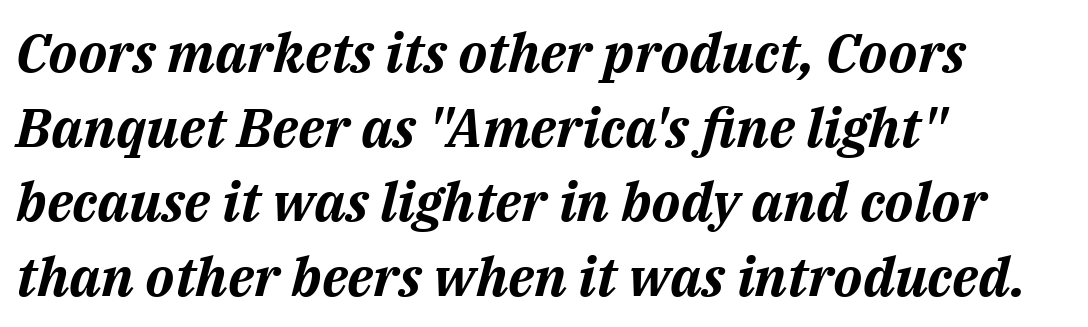
{"italic": "yes", "lean": "right", "slant_degrees": 14, "bold": "yes", "weight": "bold", "width": "normal", "stroke_contrast": "medium", "x_height": "medium", "monospaced": "no", "underline": "no", "align": "left", "line_spacing": "normal", "line_spacing_ratio": 1.38, "letter_spacing": "normal", "letter_spacing_em": 0.0, "glyph_px": 54}
